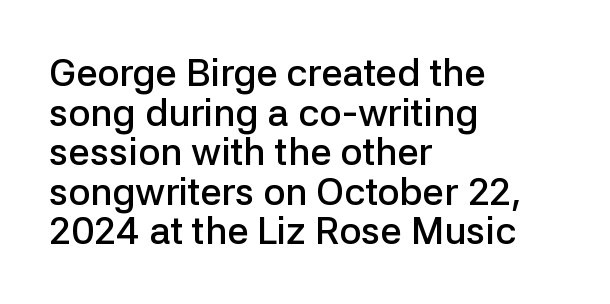
The image shows 38 px semibold sans-serif type, upright; set left-aligned, tight line spacing (1.04x), normal letter spacing, not underlined; low stroke contrast and a medium x-height.
